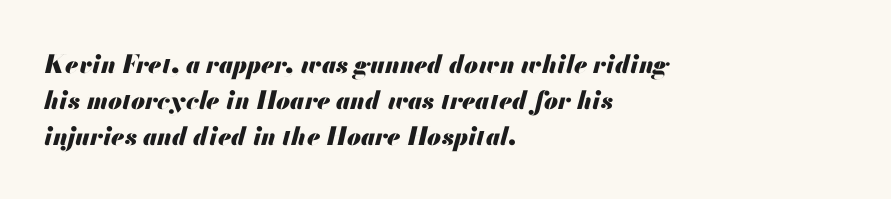
The image shows 25 px bold type, italic (leaning right); set left-aligned, normal line spacing (1.44x), normal letter spacing, not underlined.
